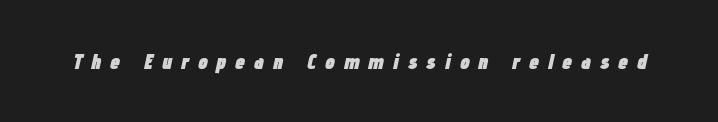
Typesetter's note: full bold, strokes at maximum text heaviness. Observe the lean: these are italic letterforms. Unmarked baselines from the first word to the last. Words appear elongated and porous because spacing is wide.
